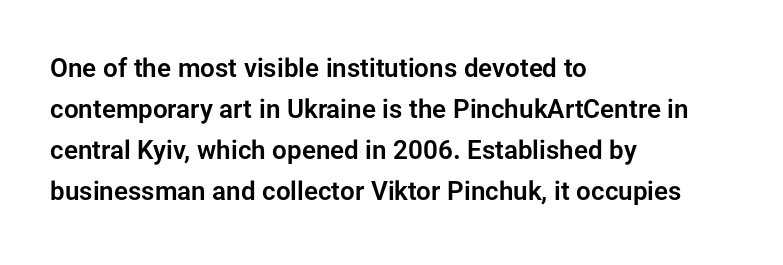
{"italic": "no", "underline": "no", "align": "left", "line_spacing": "normal", "line_spacing_ratio": 1.58, "letter_spacing": "normal", "letter_spacing_em": 0.0, "glyph_px": 26}
